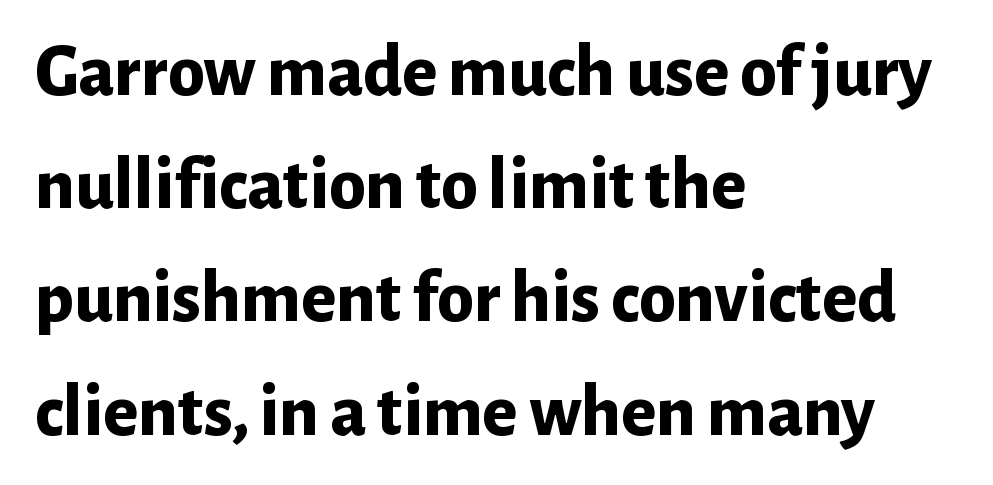
Q: Is the text bold? A: Yes.
Q: Is the text italic (slanted)? A: No, it is upright.
Q: Is the typeface a serif or a sans-serif typeface? A: Sans-serif.
Q: Is the text underlined? A: No.
Q: How is the paragraph aligned? A: Left-aligned.
Q: Is the spacing between letters normal or unusually wide? A: Normal.
Q: Is the spacing between lines tight, normal or loose? A: Normal.
Q: Width (condensed, normal, or wide)? A: Normal.
Q: Stroke contrast? A: Low.
Q: x-height? A: Medium.
Q: Monospaced? A: No.
